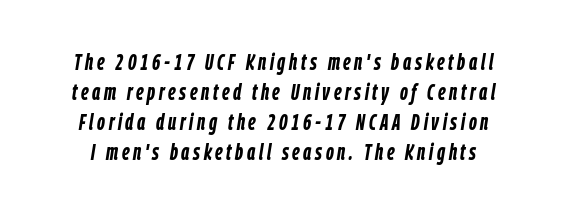
The image shows 23 px bold type, italic (leaning right); set normal line spacing (1.3x), not underlined.
